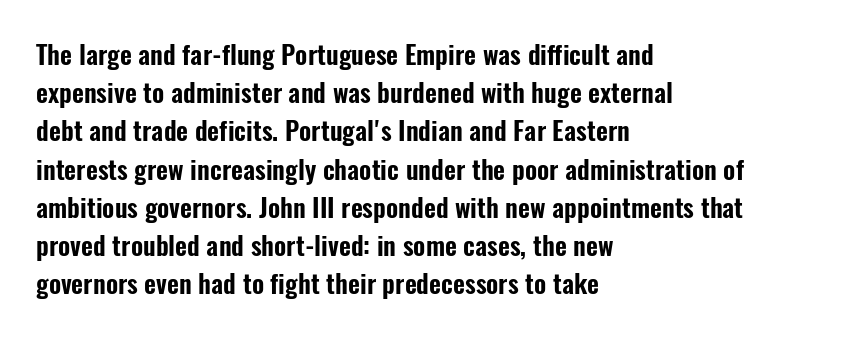
The image shows 26 px text type, upright; set left-aligned, normal line spacing (1.47x), normal letter spacing, not underlined.
